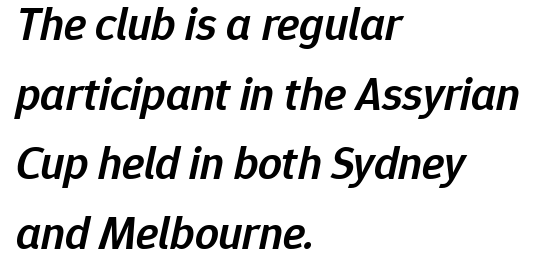
Q: Is the text bold? A: Semi-bold.
Q: Is the text italic (slanted)? A: Yes, it leans right by about 12 degrees.
Q: Is the text underlined? A: No.
Q: How is the paragraph aligned? A: Left-aligned.
Q: Is the spacing between letters normal or unusually wide? A: Normal.
Q: Is the spacing between lines tight, normal or loose? A: Normal.
Q: Width (condensed, normal, or wide)? A: Normal.
Q: Stroke contrast? A: Low.
Q: x-height? A: Medium.
Q: Monospaced? A: No.
